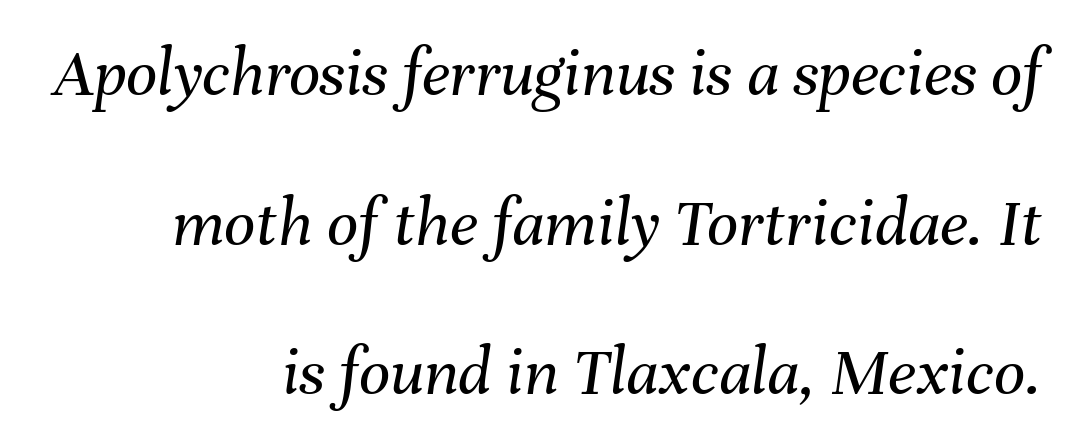
Rows of type keep a wide berth in the vertical direction. The strokes carry an ordinary text weight at most. Character widths vary here, with narrow letters taking less room than wide ones. If you drew a line through each stem, it would be angled.
